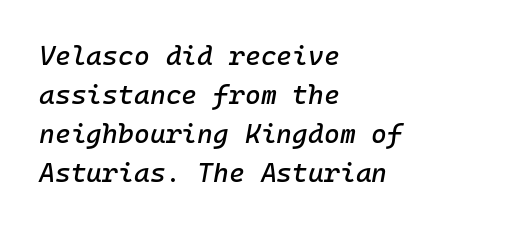
{"italic": "yes", "lean": "right", "slant_degrees": 10, "underline": "no", "align": "left", "line_spacing": "normal", "line_spacing_ratio": 1.44, "letter_spacing": "normal", "letter_spacing_em": 0.0, "glyph_px": 27}
